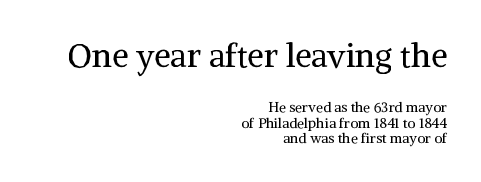
{"serif": "yes", "italic": "no", "bold": "no", "weight": "regular", "width": "normal", "stroke_contrast": "medium", "x_height": "medium", "monospaced": "no", "underline": "no", "align": "right", "line_spacing": "tight", "line_spacing_ratio": 1.13, "letter_spacing": "normal", "letter_spacing_em": 0.0, "larger_block": "first", "size_ratio": 2.36, "glyph_px": 33}
